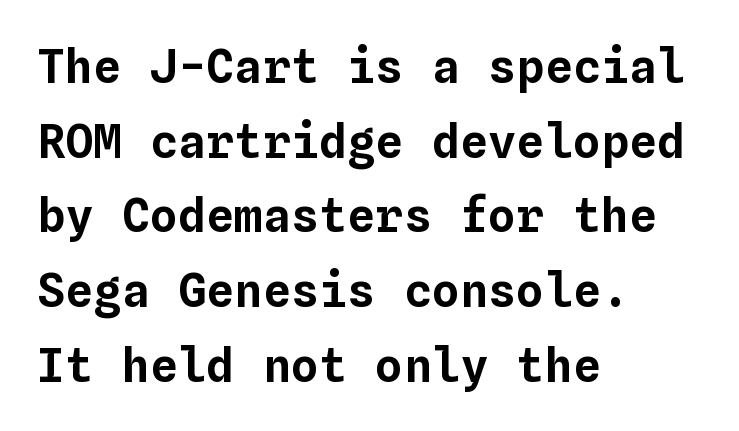
Do the characters align in a grid? Yes, the font is monospaced. Posture: upright roman. The passage shown is not underscored anywhere. No extra tracking has been applied to these lines.
